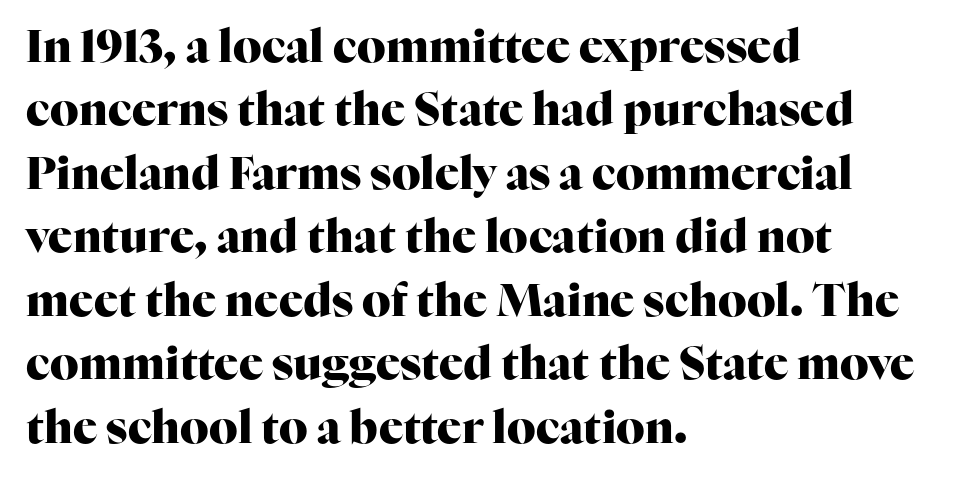
Q: Is the text bold? A: Yes.
Q: Is the text italic (slanted)? A: No, it is upright.
Q: Is the typeface a serif or a sans-serif typeface? A: Serif.
Q: Is the text underlined? A: No.
Q: How is the paragraph aligned? A: Left-aligned.
Q: Is the spacing between letters normal or unusually wide? A: Normal.
Q: Is the spacing between lines tight, normal or loose? A: Normal.
Q: Width (condensed, normal, or wide)? A: Normal.
Q: Stroke contrast? A: High.
Q: x-height? A: Medium.
Q: Monospaced? A: No.
